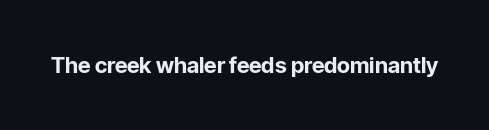
Short note: letters normally spaced. Words float on clear page, feet unadorned. The letters stand upright; this is a roman face. Heavy, bold letterforms.
